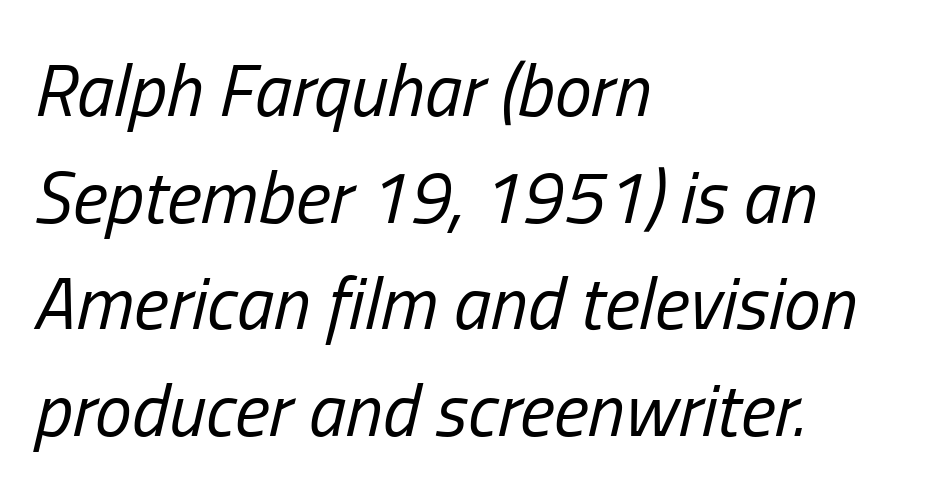
Underline: absent. You can tell it's italic because the verticals aren't actually vertical. Honestly, the row spacing looks completely unremarkable. Vertical stems look standard width or narrower in stroke. Layout note: lines flush left. The horizontal fit of the characters is conventional and even.
